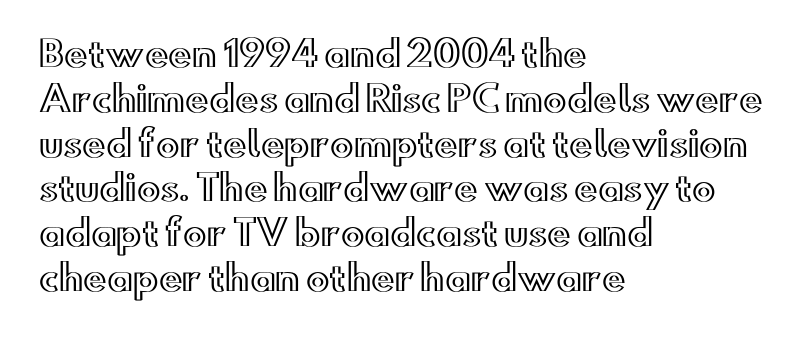
Layout note: lines flush left. Default kerning and tracking; the words read as compact shapes. The rendering uses a moderate line-height, typical for paragraphs. This sample has the flowing, uneven cadence of proportional lettering. The gap between lines stays unmarked. If you drew a line through each stem, it would be perfectly vertical.
